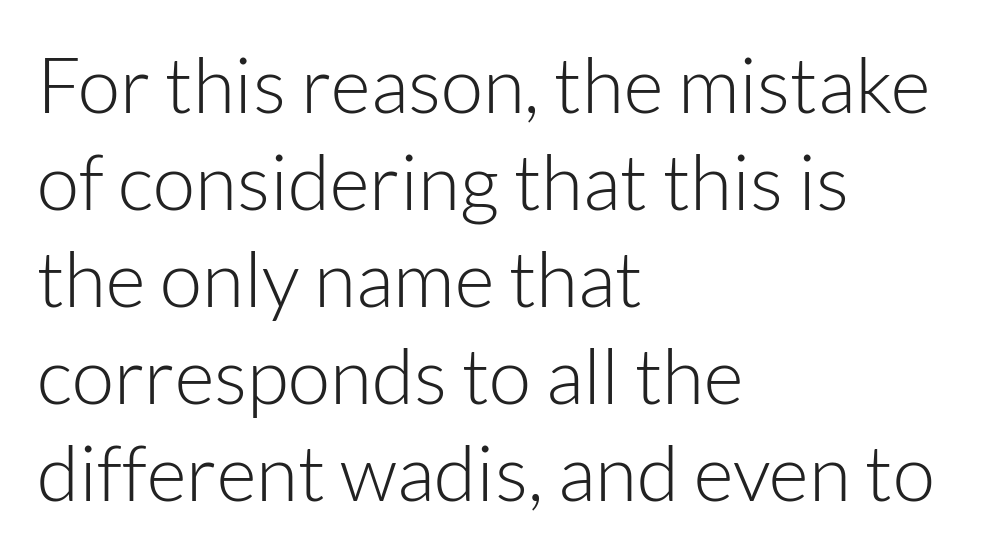
The image shows 77 px light sans-serif type, upright; set left-aligned, normal line spacing (1.26x), normal letter spacing, not underlined; low stroke contrast and a medium x-height.
